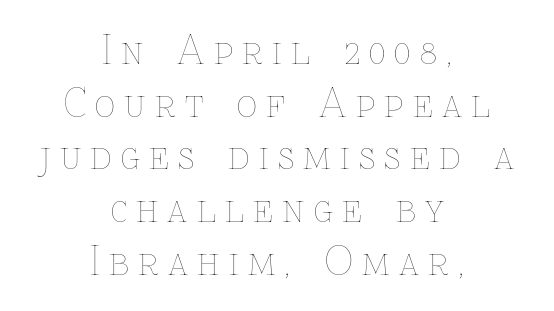
The image shows 39 px thin type, upright; set centered, normal line spacing (1.35x), unusually wide letter spacing (+0.24 em), not underlined; low stroke contrast and a medium x-height.
